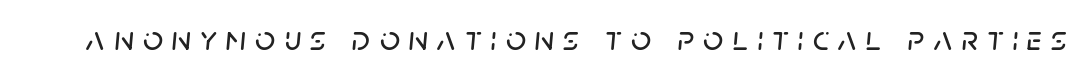
Is this a fixed-width face? No — the glyphs have proportional, varying widths. The face used here is rendered with a markedly widened letterfit. Yep, that's italic — everything's leaning. Words float on clear page, feet unadorned.
